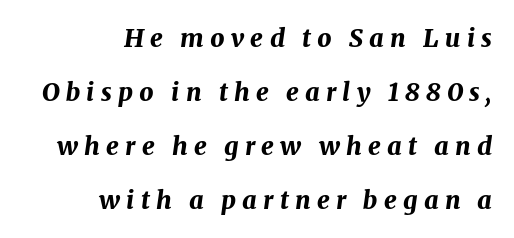
A student would call this right alignment; a typographer would say flush right, rag left. In terms of weight, the rendering is a true, heavy bold. Horizontal bands of white between lines are thick stripes. Notice how the stems are inclined rather than vertical — that's the hallmark of italics. The rendering inserts visible extra space after every character. Unmarked baselines from the first word to the last.
